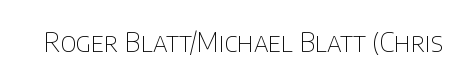
Q: Is the text bold? A: No.
Q: Is the text italic (slanted)? A: No, it is upright.
Q: Is the text underlined? A: No.
Q: Is the spacing between letters normal or unusually wide? A: Normal.
